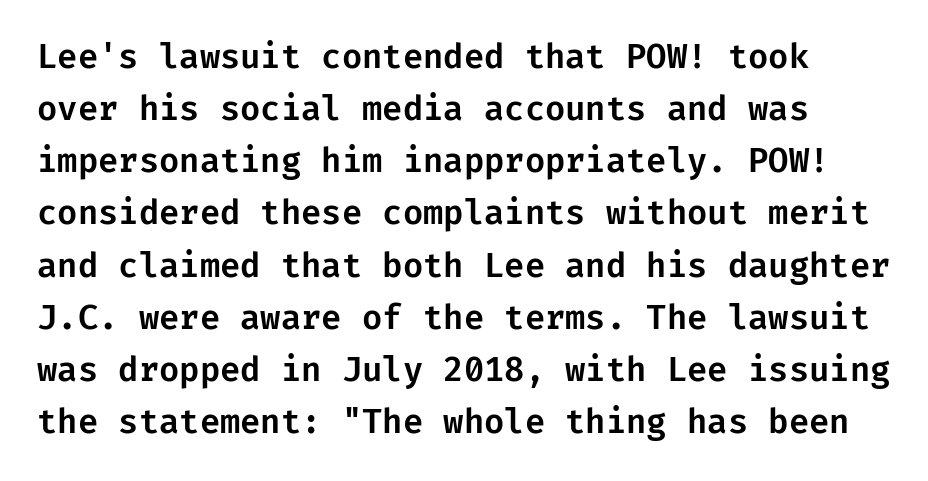
The image shows 33 px sans-serif type, upright; set normal line spacing (1.58x), normal letter spacing, not underlined; low stroke contrast and a medium x-height.
